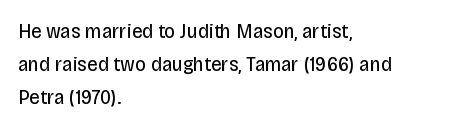
The image shows 21 px text type, upright; set left-aligned, normal line spacing (1.56x), normal letter spacing, not underlined.
